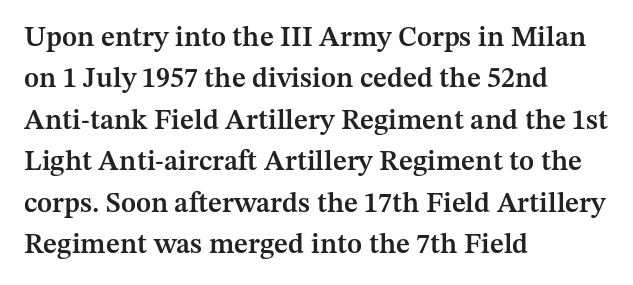
Q: Is the text bold? A: Semi-bold.
Q: Is the text italic (slanted)? A: No, it is upright.
Q: Is the typeface a serif or a sans-serif typeface? A: Serif.
Q: Is the text underlined? A: No.
Q: How is the paragraph aligned? A: Left-aligned.
Q: Is the spacing between letters normal or unusually wide? A: Normal.
Q: Is the spacing between lines tight, normal or loose? A: Normal.
Q: Width (condensed, normal, or wide)? A: Normal.
Q: Stroke contrast? A: Medium.
Q: x-height? A: Medium.
Q: Monospaced? A: No.
